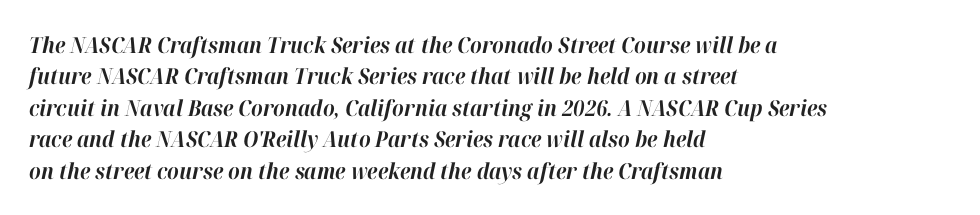
{"italic": "yes", "lean": "right", "slant_degrees": 12, "bold": "yes", "underline": "no", "align": "left", "line_spacing": "normal", "line_spacing_ratio": 1.43, "letter_spacing": "normal", "letter_spacing_em": 0.0, "glyph_px": 22}
